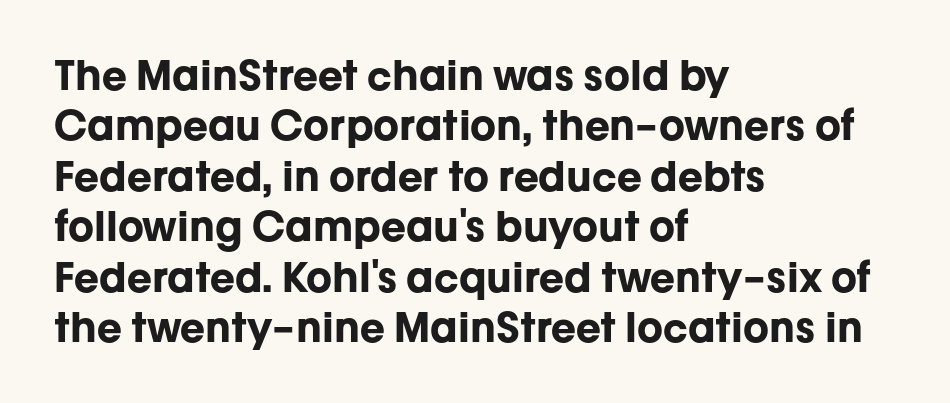
Q: Is the text bold? A: Yes.
Q: Is the text italic (slanted)? A: No, it is upright.
Q: Is the typeface a serif or a sans-serif typeface? A: Sans-serif.
Q: Is the text underlined? A: No.
Q: How is the paragraph aligned? A: Left-aligned.
Q: Is the spacing between letters normal or unusually wide? A: Normal.
Q: Width (condensed, normal, or wide)? A: Normal.
Q: Stroke contrast? A: Low.
Q: x-height? A: Medium.
Q: Monospaced? A: No.
